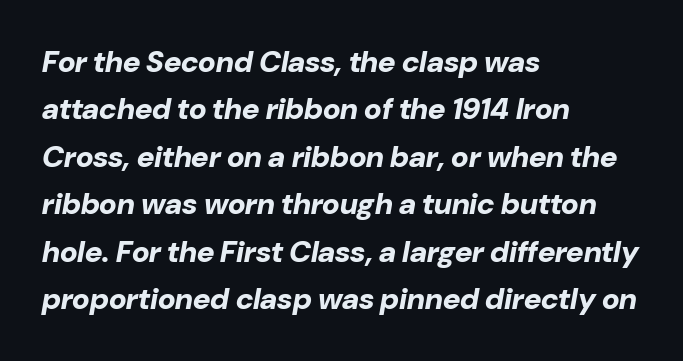
Words appear dense and cohesive because spacing is normal. Tall strokes in this sample are angled rather than plumb. Vertical spacing — default. Spacing verdict: proportional, widths tailored to each character. The space beneath each line is pristine and unruled. Each glyph is drawn with heavy, bold strokes.
